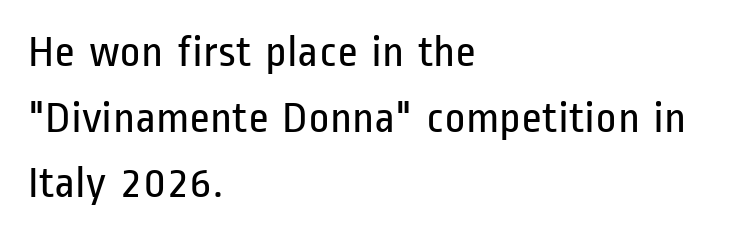
The image shows 45 px regular-weight, condensed sans-serif type, upright; set left-aligned, normal line spacing (1.46x), normal letter spacing, not underlined; low stroke contrast and a medium x-height.
